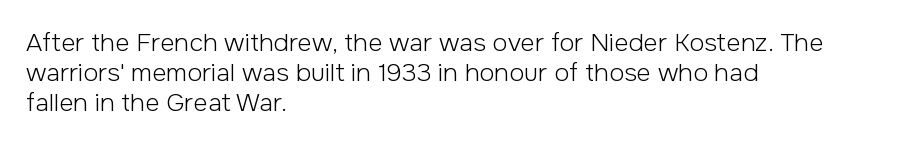
The image shows 25 px text type, upright; set left-aligned, line spacing 1.21x, normal letter spacing, not underlined.
